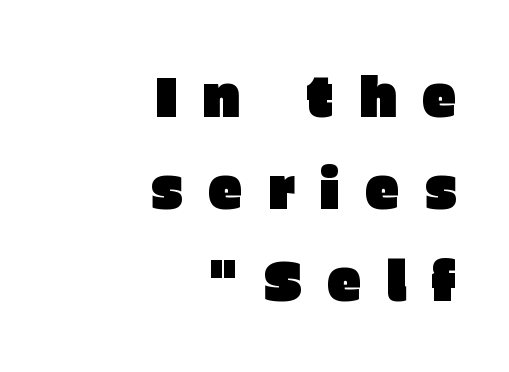
{"serif": "no", "italic": "no", "width": "normal", "stroke_contrast": "low", "x_height": "large", "monospaced": "no", "underline": "no", "align": "right", "line_spacing": "normal", "line_spacing_ratio": 1.64, "letter_spacing": "wide", "letter_spacing_em": 0.44, "glyph_px": 56}
